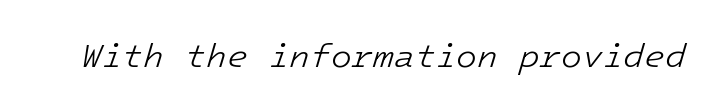
This rendering leaves character spacing at its baseline value. Quick note: italic. Unbolded letterforms with no extra heft. The space directly below the letters is spotless.
